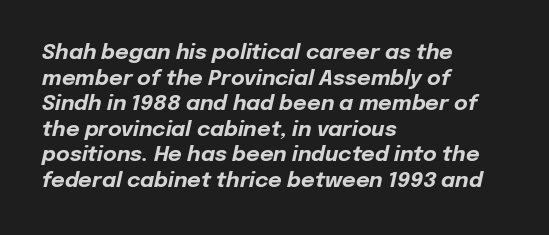
The image shows 21 px bold type, italic (leaning right); set left-aligned, line spacing 1.22x, normal letter spacing, not underlined.
